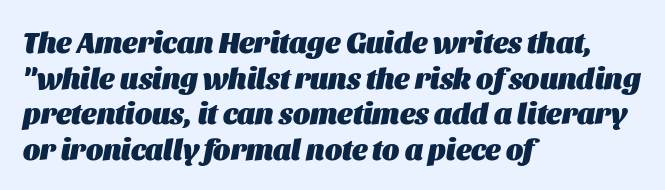
{"italic": "yes", "lean": "right", "slant_degrees": 11, "bold": "yes", "weight": "heavy", "width": "normal", "stroke_contrast": "medium", "x_height": "large", "monospaced": "no", "underline": "no", "align": "left", "line_spacing_ratio": 1.23, "letter_spacing": "normal", "letter_spacing_em": 0.0, "glyph_px": 29}
